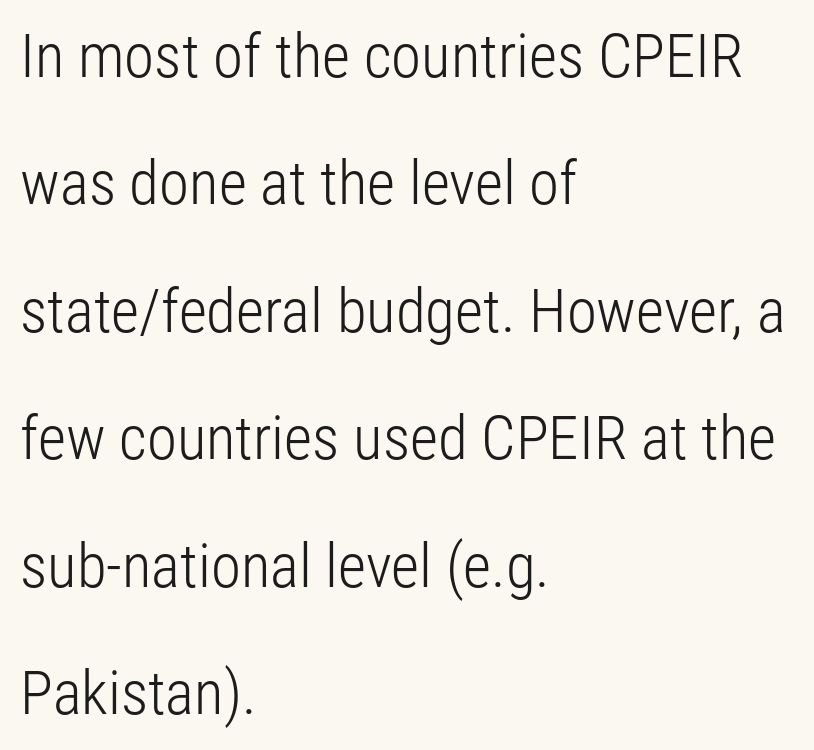
{"serif": "no", "italic": "no", "bold": "no", "weight": "light", "width": "condensed", "stroke_contrast": "low", "x_height": "medium", "monospaced": "no", "underline": "no", "align": "left", "line_spacing": "loose", "line_spacing_ratio": 2.09, "letter_spacing": "normal", "letter_spacing_em": 0.0, "glyph_px": 61}
